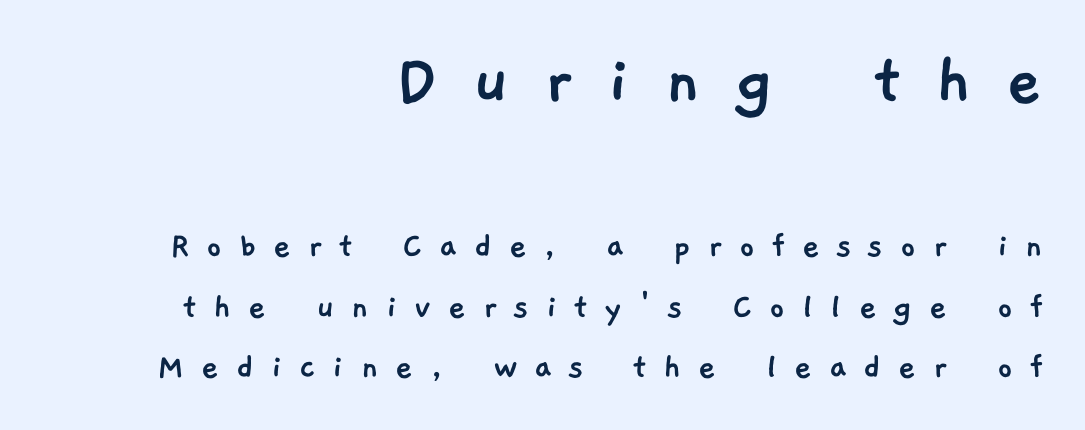
Of the two passages, the one on top uses the larger point size. Is the letter spacing exaggerated? Yes — the characters are pushed far apart. The strip under each line holds only bare page. What kind of face is this? One without serifs — a sans. Looks like regular typesetting: each glyph gets only the width it needs. Casual observation: everything's shoved over to the right.
